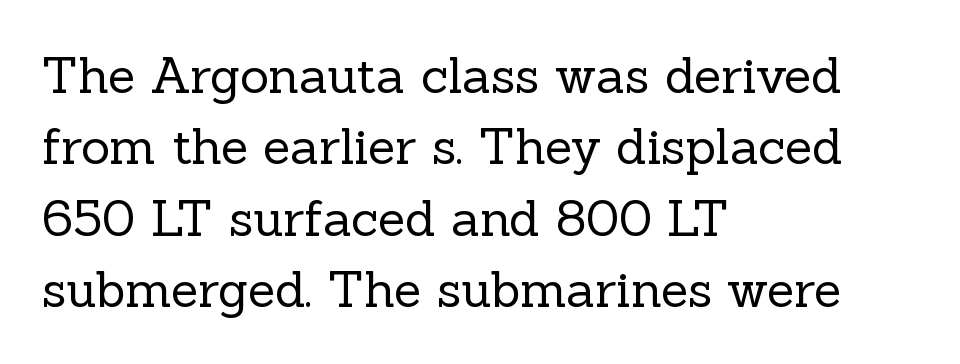
The image shows 50 px regular-weight serif type, upright; set left-aligned, normal line spacing (1.43x), normal letter spacing, not underlined; a medium x-height.
